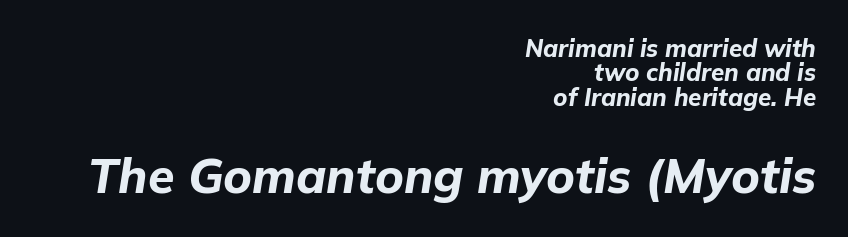
The baseline area is clear. There's an unmistakable incline to the writing here. Typesetter's note — lower block bumped up in size, upper block left smaller. Look at the stroke-to-counter ratio: heavy, a bold. These lines keep a tight, regular rhythm from letter to letter.
